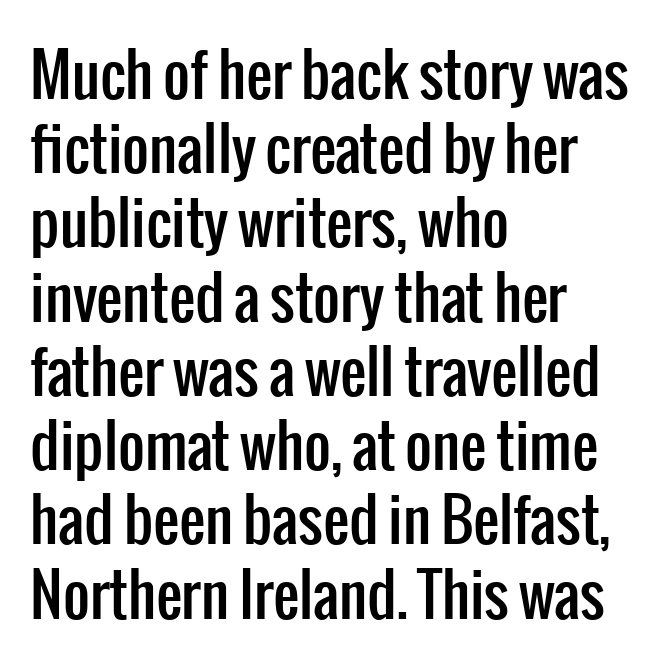
Q: Is the text italic (slanted)? A: No, it is upright.
Q: Is the typeface a serif or a sans-serif typeface? A: Sans-serif.
Q: Is the text underlined? A: No.
Q: How is the paragraph aligned? A: Left-aligned.
Q: Is the spacing between letters normal or unusually wide? A: Normal.
Q: Is the spacing between lines tight, normal or loose? A: Normal.
Q: Width (condensed, normal, or wide)? A: Condensed.
Q: Stroke contrast? A: Low.
Q: x-height? A: Medium.
Q: Monospaced? A: No.
